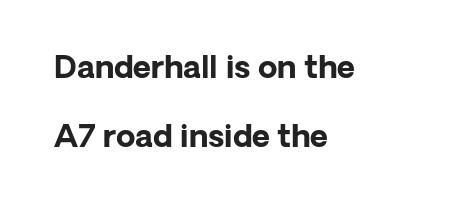
This is roman type, the default non-slanted kind. Has an underline been added? It has not. The passage shown is emphatically bold. Summary of vertical rhythm: relaxed, with wide interline spacing. The rendering shows plain stroke endings on the letterforms — a sans-serif design.
